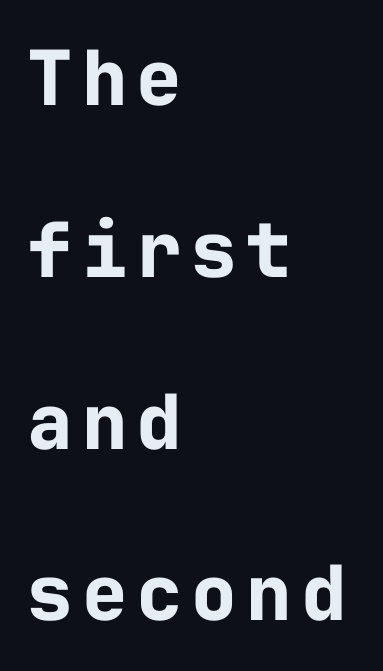
{"serif": "no", "italic": "no", "bold": "yes", "weight": "bold", "width": "normal", "stroke_contrast": "low", "x_height": "medium", "monospaced": "yes", "underline": "no", "align": "left", "line_spacing": "loose", "line_spacing_ratio": 2.26, "glyph_px": 76}
